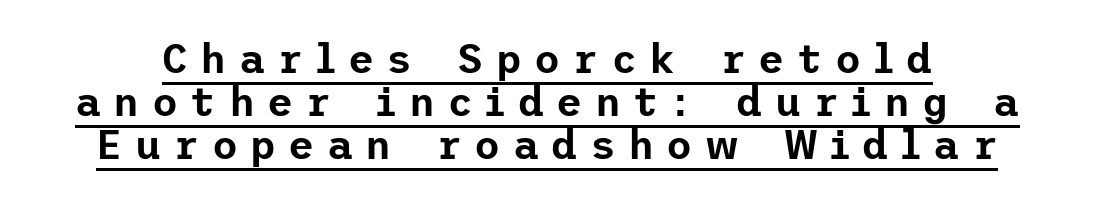
{"serif": "no", "italic": "no", "width": "normal", "stroke_contrast": "low", "x_height": "medium", "underline": "yes", "line_spacing": "tight", "line_spacing_ratio": 1.07, "letter_spacing": "wide", "letter_spacing_em": 0.31, "glyph_px": 40}
